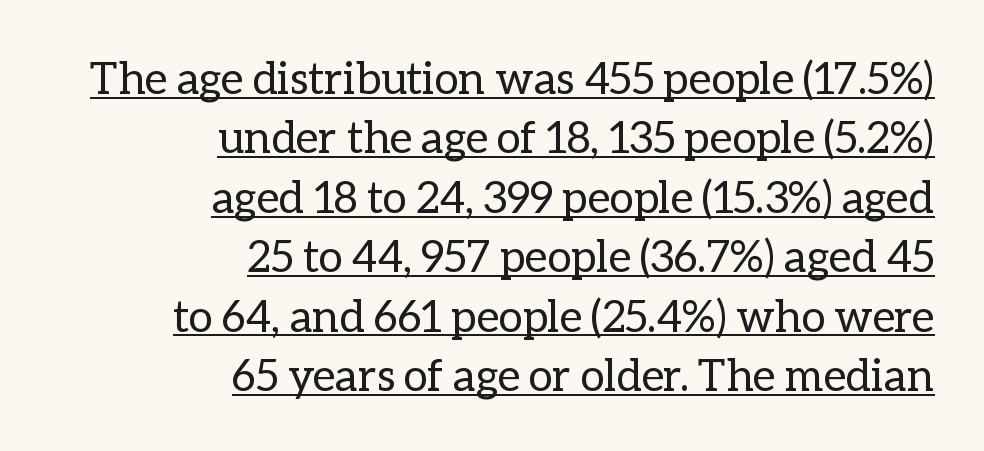
{"italic": "no", "bold": "no", "weight": "regular", "width": "normal", "stroke_contrast": "low", "x_height": "medium", "monospaced": "no", "underline": "yes", "align": "right", "line_spacing": "normal", "line_spacing_ratio": 1.35, "letter_spacing": "normal", "letter_spacing_em": 0.0, "glyph_px": 44}
